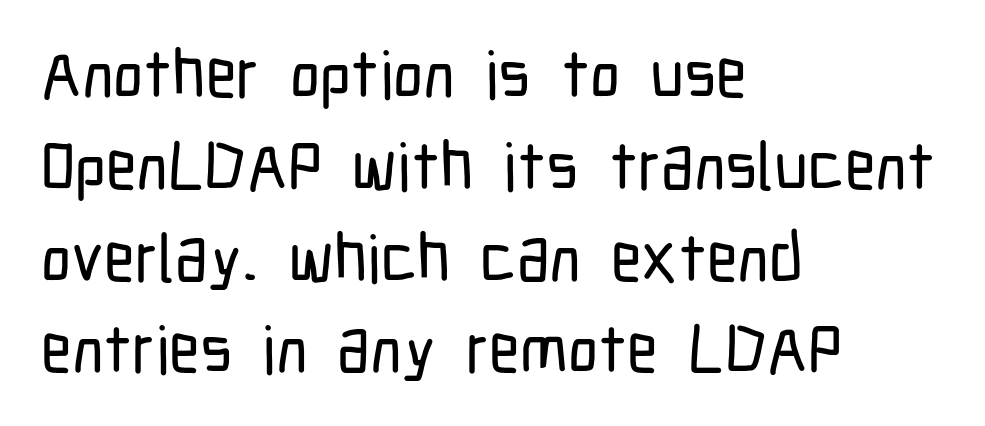
Any mark beneath the type? The region is blank. Each letter keeps its own natural width here, so spacing adapts to shape. Is there much room between lines? A standard amount, neither cramped nor airy. These lines keep a tight, regular rhythm from letter to letter.
